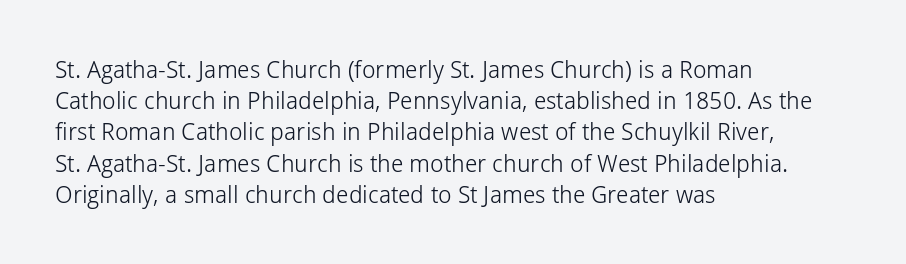
The ragged edge is on the right, which tells us the setting is flush left. The passage shown is not underscored anywhere. These lines were composed using upright roman letters. This sample uses plain, unmodified letter spacing. Reading down the column, the eye jumps a familiar distance to each next line.
